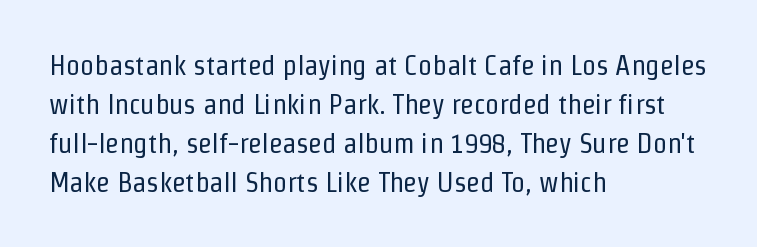
Q: Is the text bold? A: No.
Q: Is the text italic (slanted)? A: No, it is upright.
Q: Is the typeface a serif or a sans-serif typeface? A: Sans-serif.
Q: Is the text underlined? A: No.
Q: How is the paragraph aligned? A: Left-aligned.
Q: Is the spacing between letters normal or unusually wide? A: Normal.
Q: Is the spacing between lines tight, normal or loose? A: Normal.
Q: Width (condensed, normal, or wide)? A: Condensed.
Q: Stroke contrast? A: Low.
Q: x-height? A: Medium.
Q: Monospaced? A: No.
